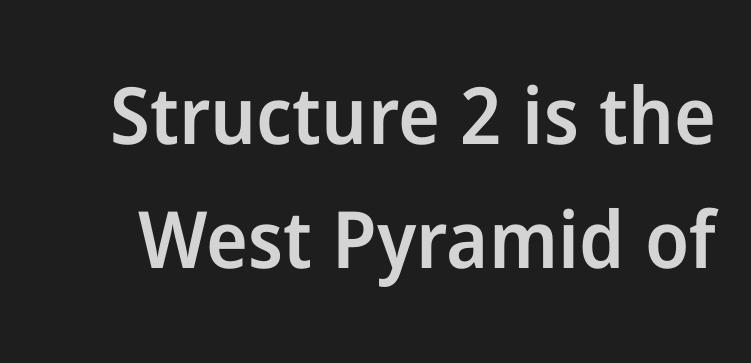
{"serif": "no", "italic": "no", "bold": "semi", "weight": "semibold", "width": "normal", "stroke_contrast": "low", "x_height": "medium", "monospaced": "no", "underline": "no", "line_spacing": "normal", "line_spacing_ratio": 1.57, "letter_spacing": "normal", "letter_spacing_em": 0.0, "glyph_px": 79}
